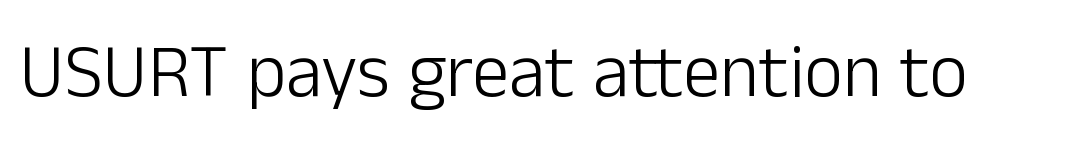
{"serif": "no", "italic": "no", "bold": "no", "weight": "light", "width": "normal", "stroke_contrast": "low", "x_height": "medium", "monospaced": "no", "underline": "no", "letter_spacing": "normal", "letter_spacing_em": 0.0, "glyph_px": 75}
